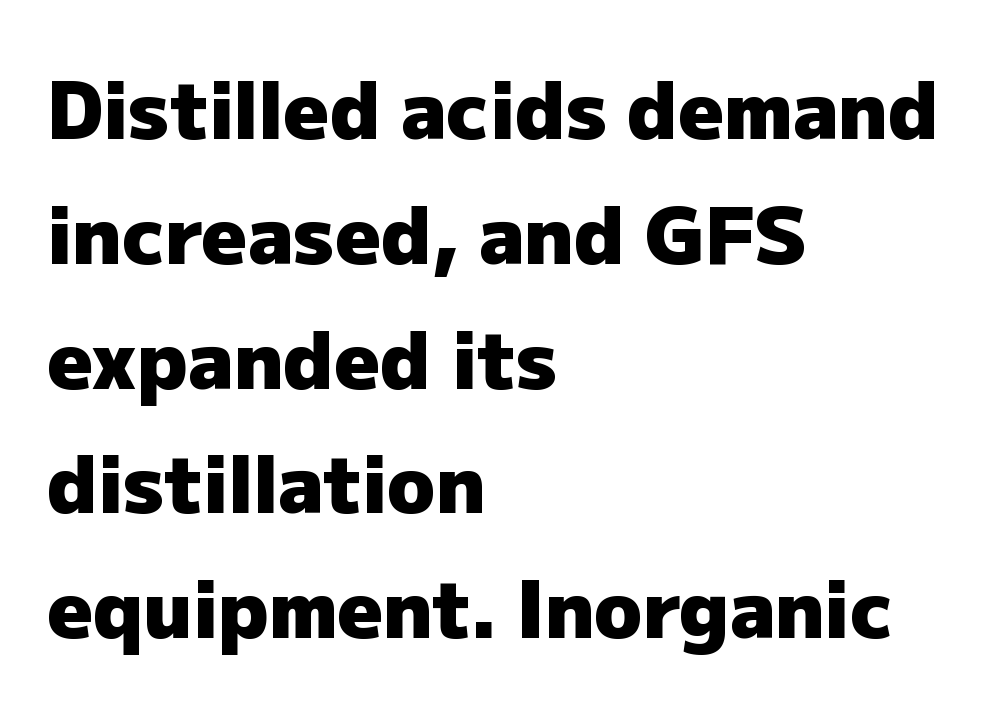
{"serif": "no", "italic": "no", "bold": "yes", "weight": "heavy", "width": "normal", "stroke_contrast": "low", "x_height": "medium", "monospaced": "no", "underline": "no", "align": "left", "line_spacing": "normal", "line_spacing_ratio": 1.58, "letter_spacing": "normal", "letter_spacing_em": 0.0, "glyph_px": 79}
